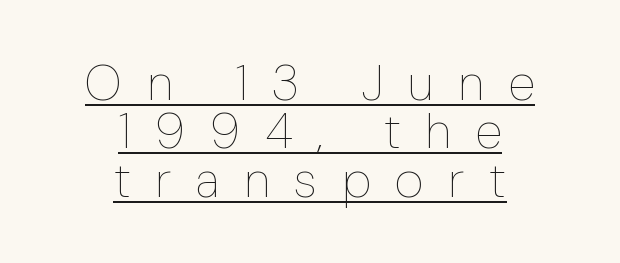
Q: Is the text bold? A: No.
Q: Is the text italic (slanted)? A: No, it is upright.
Q: Is the text underlined? A: Yes.
Q: How is the paragraph aligned? A: Centered.
Q: Is the spacing between letters normal or unusually wide? A: Unusually wide.
Q: Is the spacing between lines tight, normal or loose? A: Tight.
Q: Width (condensed, normal, or wide)? A: Condensed.
Q: Stroke contrast? A: Low.
Q: x-height? A: Medium.
Q: Monospaced? A: No.
